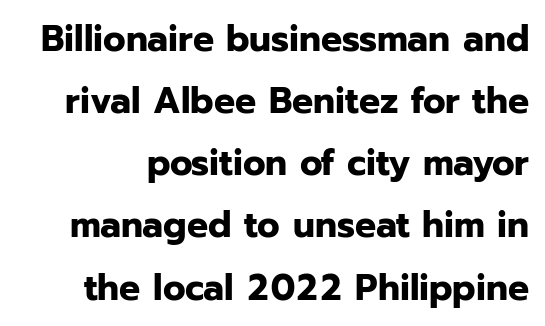
{"serif": "no", "italic": "no", "bold": "yes", "weight": "bold", "width": "normal", "stroke_contrast": "low", "x_height": "medium", "monospaced": "no", "underline": "no", "line_spacing": "normal", "line_spacing_ratio": 1.68, "letter_spacing": "normal", "letter_spacing_em": 0.0, "glyph_px": 37}
